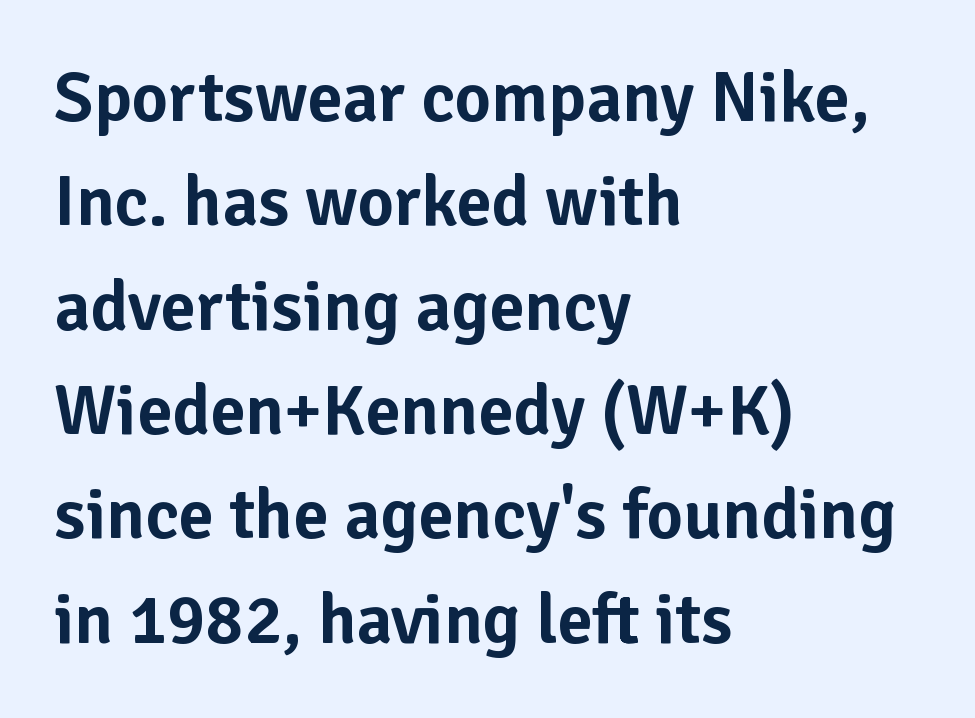
The area under the type is left untouched. These lines are rendered in a variable-pitch font. In terms of leading, this rendering sits right in the middle. Layout note: lines flush left. You can tell from the bare stems that sans-serif type was used.
